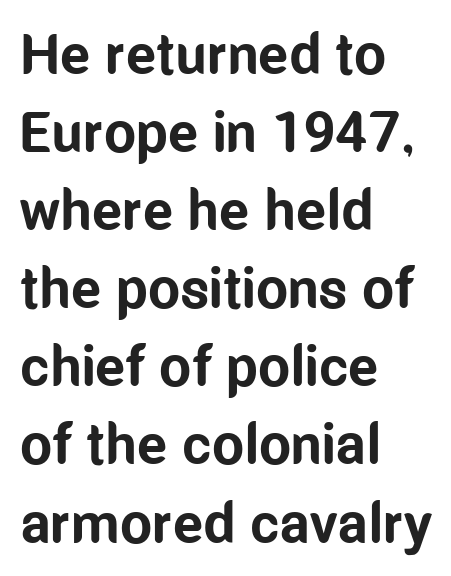
{"serif": "no", "italic": "no", "bold": "yes", "weight": "bold", "width": "condensed", "stroke_contrast": "low", "x_height": "medium", "monospaced": "no", "underline": "no", "align": "left", "line_spacing": "normal", "line_spacing_ratio": 1.37, "letter_spacing": "normal", "letter_spacing_em": 0.0, "glyph_px": 57}
